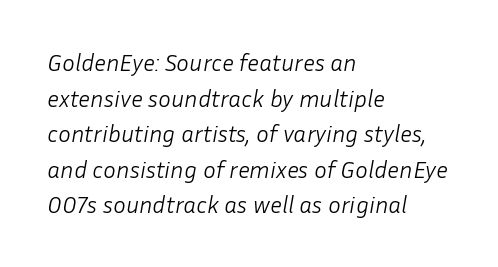
The image shows 24 px text type, italic (leaning right); set left-aligned, normal line spacing (1.48x), normal letter spacing, not underlined.
